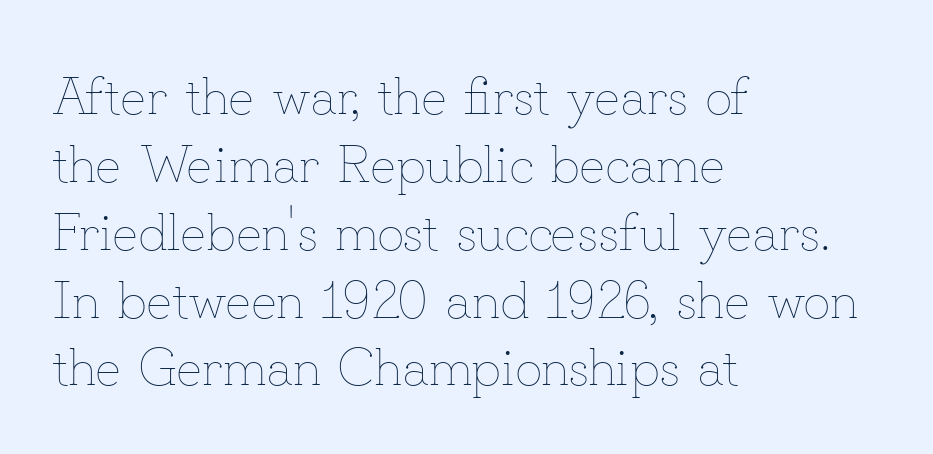
The image shows 53 px thin type, upright; set left-aligned, normal line spacing (1.28x), normal letter spacing, not underlined; low stroke contrast and a small x-height.
